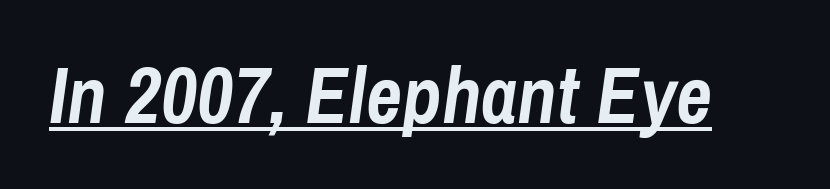
Q: Is the text bold? A: Yes.
Q: Is the text italic (slanted)? A: Yes, it leans right by about 8 degrees.
Q: Is the text underlined? A: Yes.
Q: Is the spacing between letters normal or unusually wide? A: Normal.
Q: Width (condensed, normal, or wide)? A: Condensed.
Q: Stroke contrast? A: Low.
Q: x-height? A: Medium.
Q: Monospaced? A: No.
